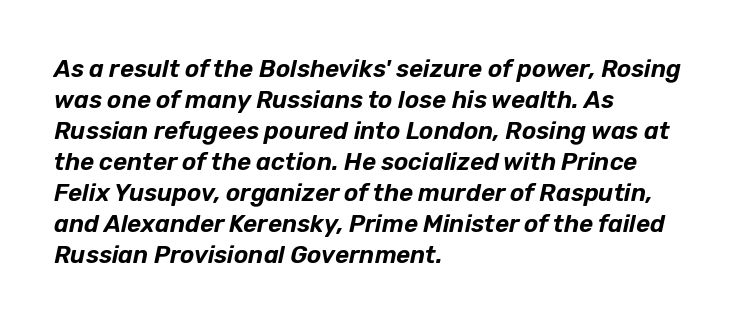
Q: Is the text italic (slanted)? A: Yes, it leans right by about 12 degrees.
Q: Is the text underlined? A: No.
Q: How is the paragraph aligned? A: Left-aligned.
Q: Is the spacing between letters normal or unusually wide? A: Normal.
Q: Is the spacing between lines tight, normal or loose? A: Normal.
